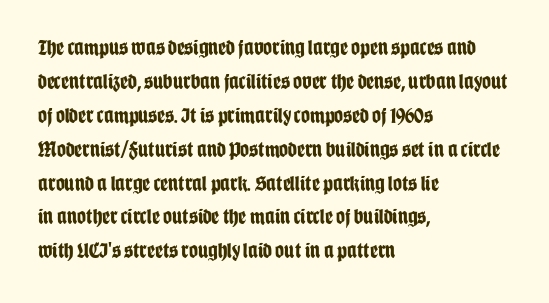
{"italic": "no", "bold": "yes", "underline": "no", "align": "left", "line_spacing": "normal", "line_spacing_ratio": 1.54, "letter_spacing": "normal", "letter_spacing_em": 0.0, "glyph_px": 22}
